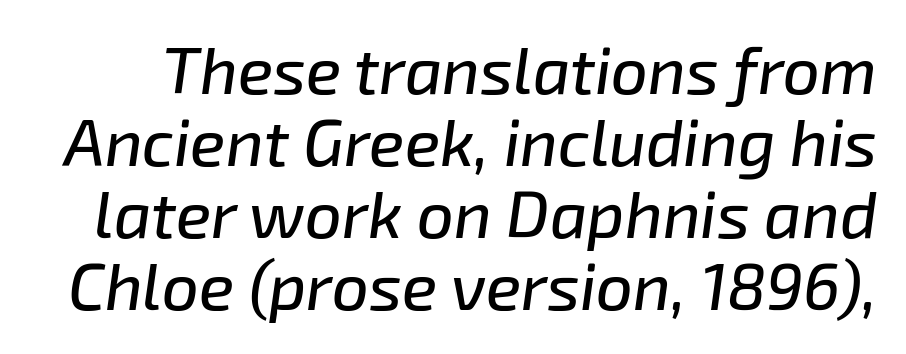
These lines keep a tight, regular rhythm from letter to letter. Here the designer chose a conventional face with non-uniform glyph widths. Tall strokes in this sample are angled rather than plumb. In terms of leading, this rendering errs on the cramped side. Nobody drew a line under any word here.
